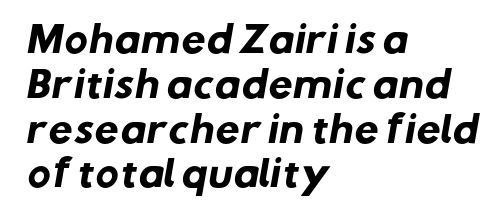
The image shows 35 px heavy sans-serif type; set left-aligned, normal line spacing (1.28x), normal letter spacing, not underlined; low stroke contrast and a medium x-height.
